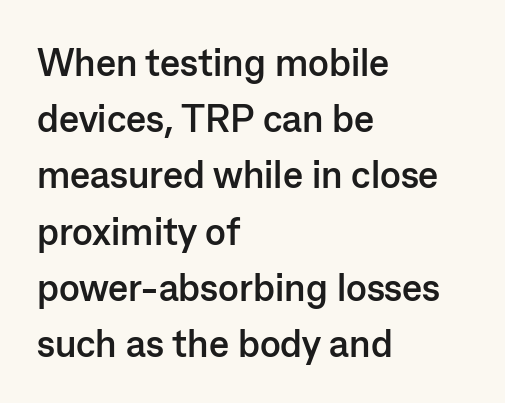
The image shows 38 px semibold sans-serif type, upright; set left-aligned, normal line spacing (1.48x), normal letter spacing, not underlined; low stroke contrast and a medium x-height.
